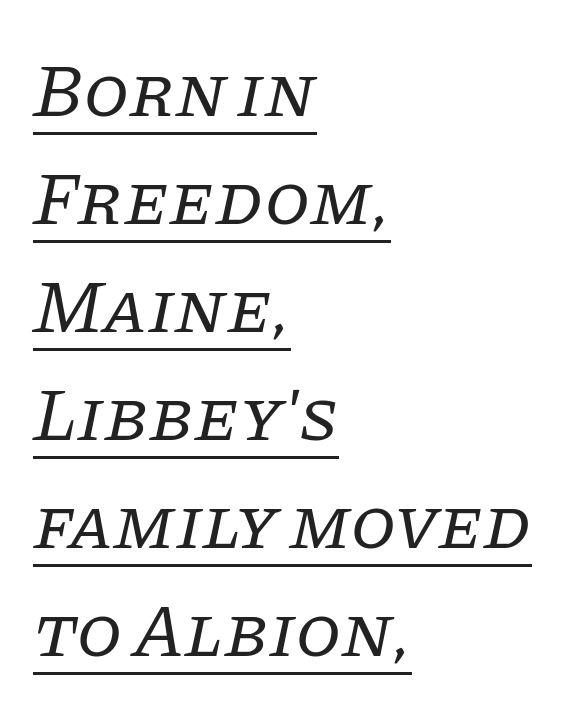
Q: Is the text bold? A: No.
Q: Is the text italic (slanted)? A: Yes, it leans right by about 11 degrees.
Q: Is the typeface a serif or a sans-serif typeface? A: Serif.
Q: Is the text underlined? A: Yes.
Q: How is the paragraph aligned? A: Left-aligned.
Q: Is the spacing between letters normal or unusually wide? A: Normal.
Q: Is the spacing between lines tight, normal or loose? A: Normal.
Q: Width (condensed, normal, or wide)? A: Normal.
Q: Stroke contrast? A: Low.
Q: x-height? A: Large.
Q: Monospaced? A: No.
